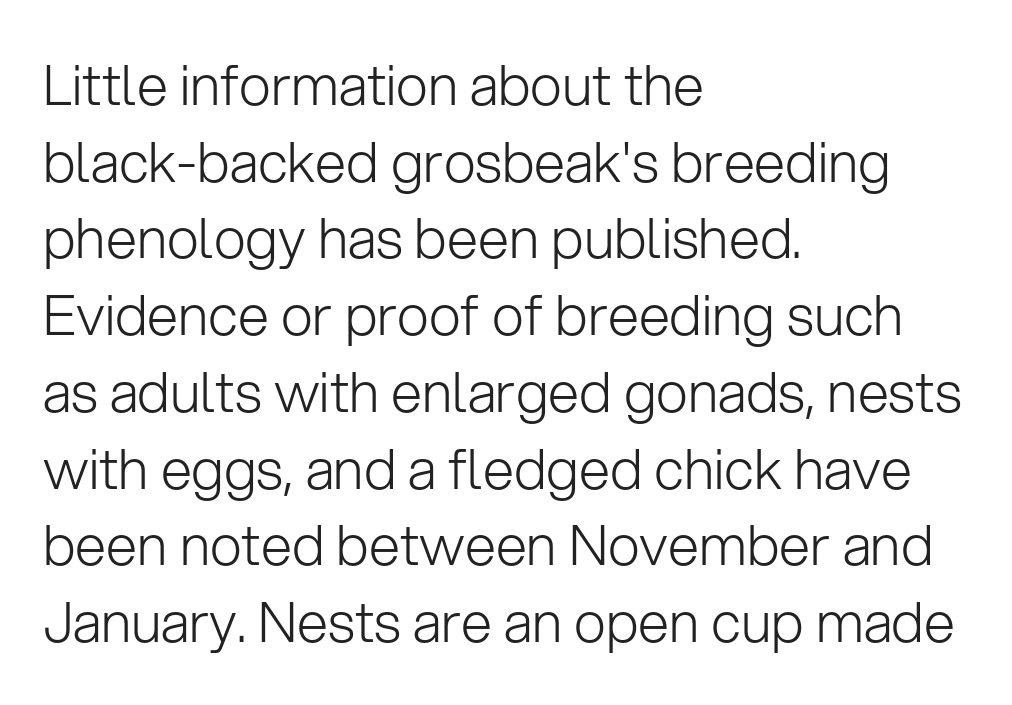
A quiet, ordinary-to-light weight characterises the typeface. Is the letter spacing exaggerated? No — it looks like the ordinary default. The rendering shows plain stroke endings on the letterforms — a sans-serif design. Posture: straight, roman, zero tilt.
